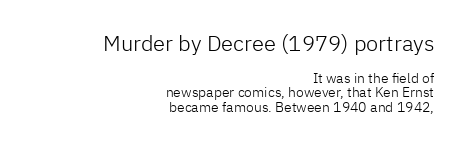
Lines of text with bare space underneath. The letters in the upper block stand taller than those in the block below. Horizontal bands of white between lines are thin slivers. The lettering holds an erect, upright posture throughout.
